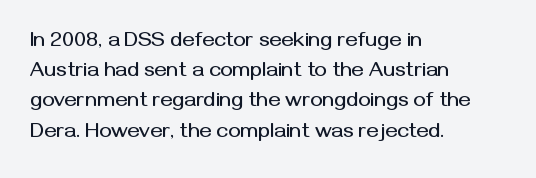
The lines sit at an ordinary, default distance from one another. In terms of posture, this sample is upright. What stands out about the letter spacing? Nothing — it is the standard amount. Leftover space on each line is placed entirely after the last word. Check the space under the baseline: it is left empty.
